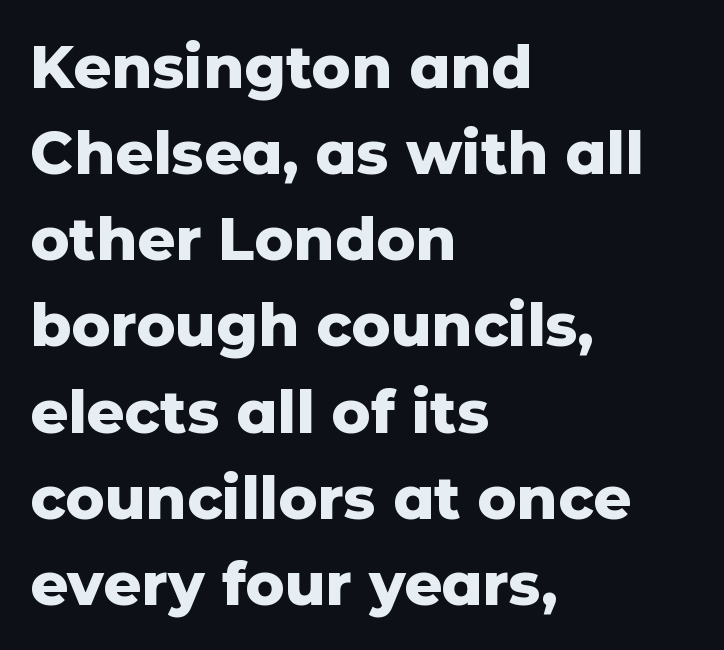
The image shows 59 px heavy sans-serif type, upright; set left-aligned, normal line spacing (1.46x), normal letter spacing, not underlined; low stroke contrast and a medium x-height.
